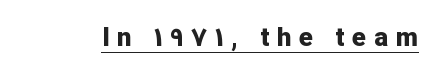
{"italic": "no", "bold": "yes", "underline": "yes", "letter_spacing": "wide", "letter_spacing_em": 0.3, "glyph_px": 26}
